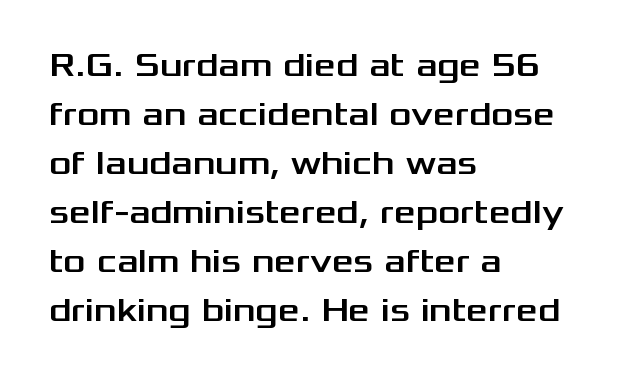
Students, observe: this is what conventionally led text looks like. It's the straight-up-and-down kind of type. Layout note: lines flush left. Here the glyphs are tracked normally, forming tight word shapes. Honestly, there is no underline to notice here at all.
